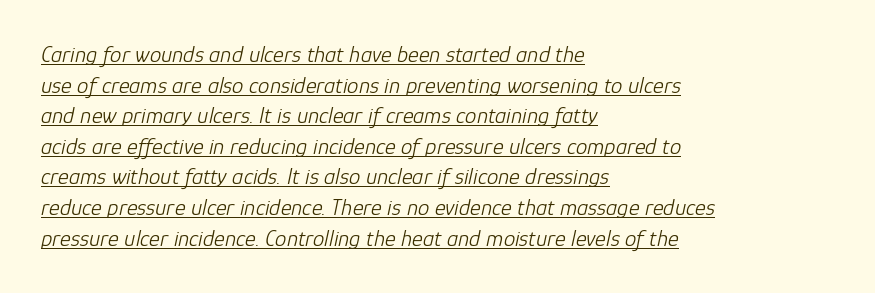
{"italic": "yes", "lean": "right", "slant_degrees": 12, "bold": "no", "underline": "yes", "align": "left", "line_spacing": "normal", "line_spacing_ratio": 1.33, "letter_spacing": "normal", "letter_spacing_em": 0.0, "glyph_px": 23}
